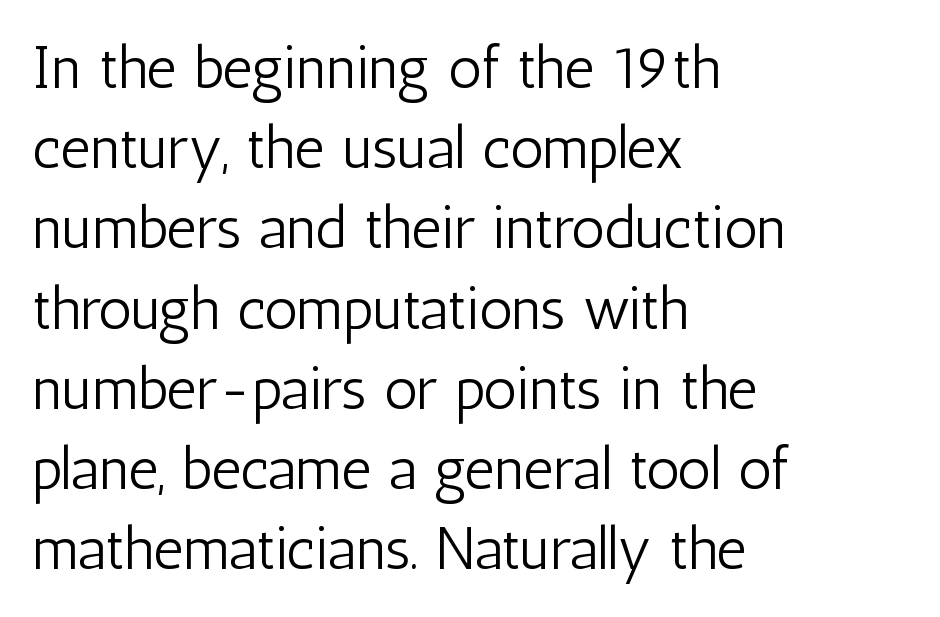
{"serif": "no", "italic": "no", "bold": "no", "weight": "light", "width": "condensed", "stroke_contrast": "low", "x_height": "medium", "monospaced": "no", "underline": "no", "align": "left", "line_spacing": "normal", "line_spacing_ratio": 1.36, "letter_spacing": "normal", "letter_spacing_em": 0.0, "glyph_px": 59}
